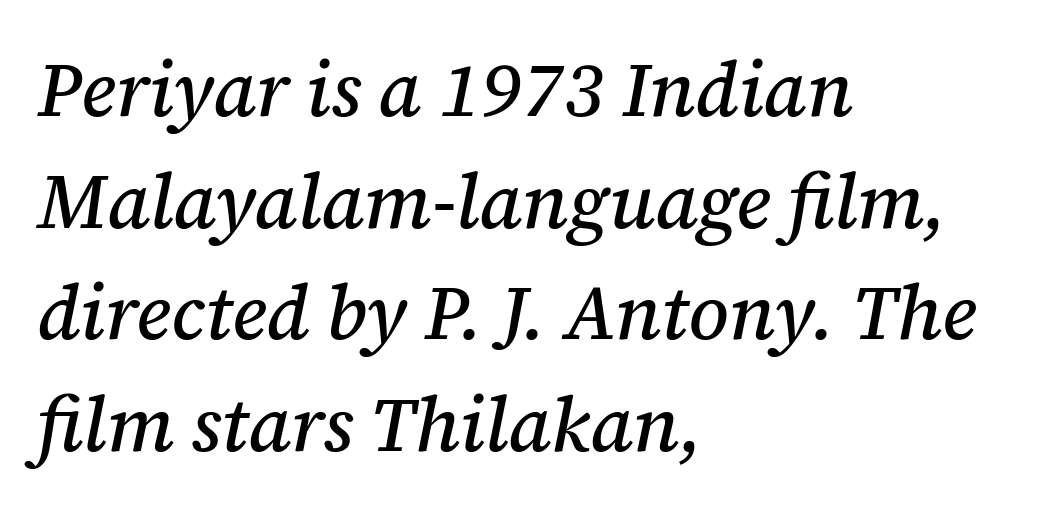
Q: Is the text italic (slanted)? A: Yes, it leans right by about 12 degrees.
Q: Is the typeface a serif or a sans-serif typeface? A: Serif.
Q: Is the text underlined? A: No.
Q: How is the paragraph aligned? A: Left-aligned.
Q: Is the spacing between letters normal or unusually wide? A: Normal.
Q: Is the spacing between lines tight, normal or loose? A: Normal.
Q: Width (condensed, normal, or wide)? A: Normal.
Q: Stroke contrast? A: Medium.
Q: x-height? A: Medium.
Q: Monospaced? A: No.
